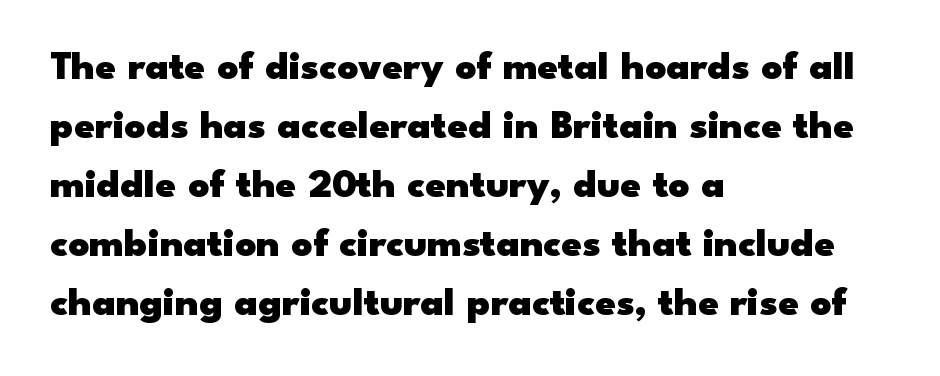
The image shows 41 px heavy, wide sans-serif type, upright; set left-aligned, normal line spacing (1.44x), normal letter spacing, not underlined; low stroke contrast and a small x-height.
